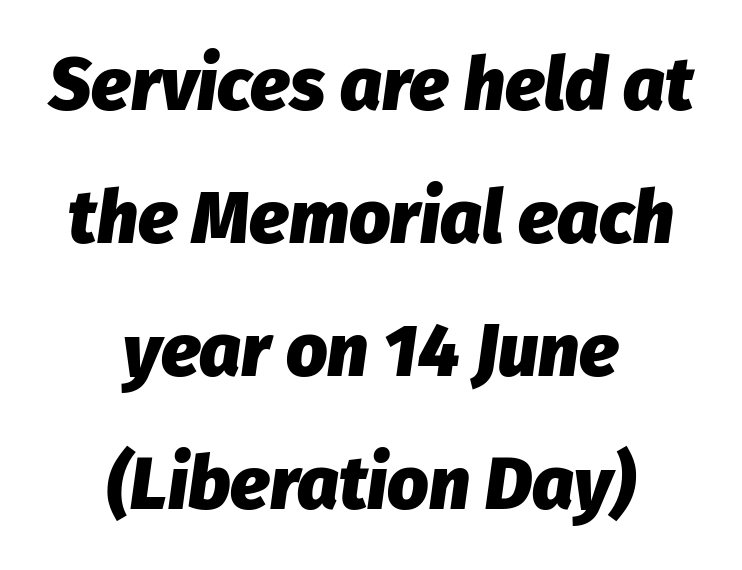
Q: Is the text bold? A: Yes.
Q: Is the text italic (slanted)? A: Yes, it leans right by about 8 degrees.
Q: Is the text underlined? A: No.
Q: How is the paragraph aligned? A: Centered.
Q: Is the spacing between letters normal or unusually wide? A: Normal.
Q: Width (condensed, normal, or wide)? A: Normal.
Q: Stroke contrast? A: Low.
Q: x-height? A: Medium.
Q: Monospaced? A: No.
